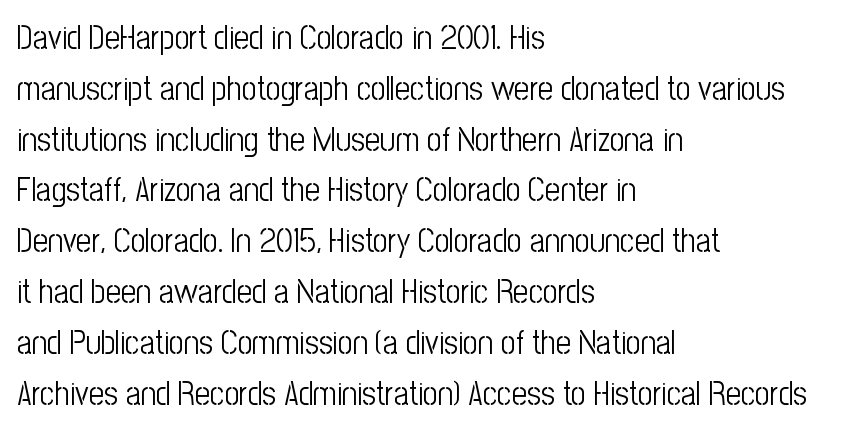
The image shows 33 px light, condensed sans-serif type, upright; set left-aligned, normal line spacing (1.54x), normal letter spacing, not underlined; low stroke contrast and a medium x-height.
